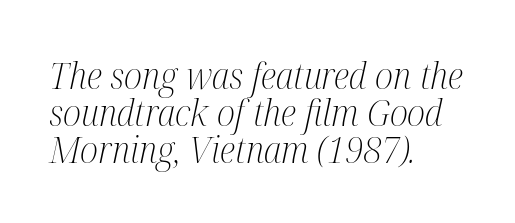
Is this a fixed-width face? No — the glyphs have proportional, varying widths. Does the copy run flush right? No — it runs flush left. Posture: slanted. Descenders are the only things crossing below the line.
